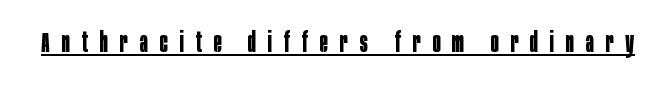
Q: Is the text bold? A: Yes.
Q: Is the text italic (slanted)? A: No, it is upright.
Q: Is the text underlined? A: Yes.
Q: Is the spacing between letters normal or unusually wide? A: Unusually wide.
